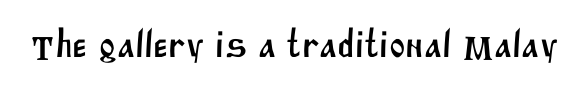
The gap between lines stays unmarked. Grotesque or geometric, the face here clearly has no serifs. The line texture is even and compact thanks to regular tracking. The passage shown is typed in a proportional face where columns would drift.
